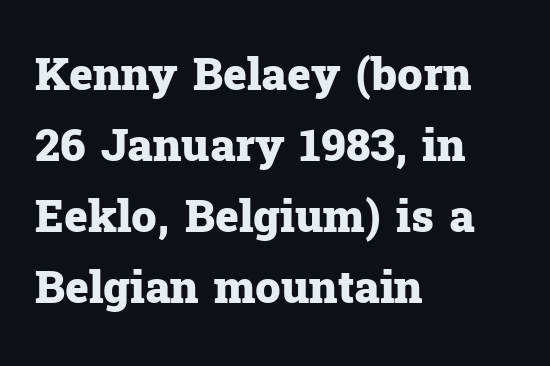
Q: Is the text bold? A: Yes.
Q: Is the text italic (slanted)? A: No, it is upright.
Q: Is the typeface a serif or a sans-serif typeface? A: Serif.
Q: Is the text underlined? A: No.
Q: How is the paragraph aligned? A: Left-aligned.
Q: Is the spacing between letters normal or unusually wide? A: Normal.
Q: Is the spacing between lines tight, normal or loose? A: Normal.
Q: Width (condensed, normal, or wide)? A: Normal.
Q: Stroke contrast? A: Low.
Q: x-height? A: Medium.
Q: Monospaced? A: No.
